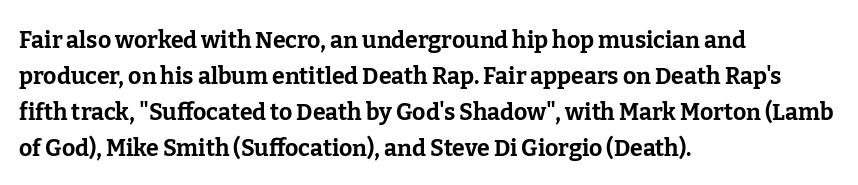
{"italic": "no", "bold": "yes", "underline": "no", "align": "left", "line_spacing": "normal", "line_spacing_ratio": 1.57, "letter_spacing": "normal", "letter_spacing_em": 0.0, "glyph_px": 23}
